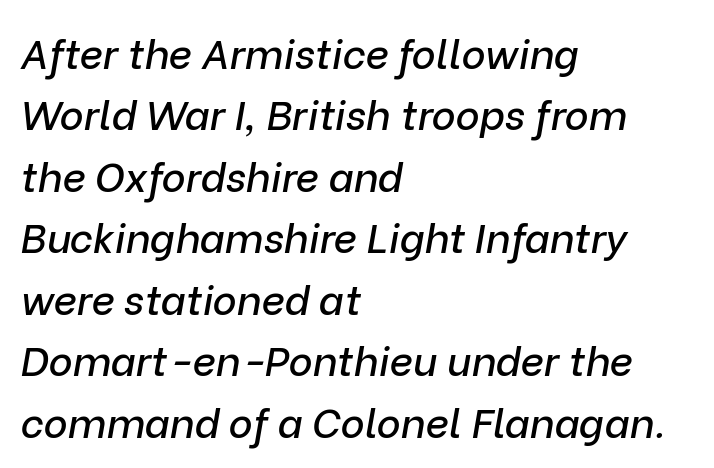
Default kerning and tracking; the words read as compact shapes. Each letter keeps its own natural width here, so spacing adapts to shape. Notice how the passage keeps a crisp vertical edge on the left only. This sample uses an oblique cut, with every glyph tilted off the vertical. This block has exactly the height ordinary leading produces. A clean baseline with only descenders dipping below it.
